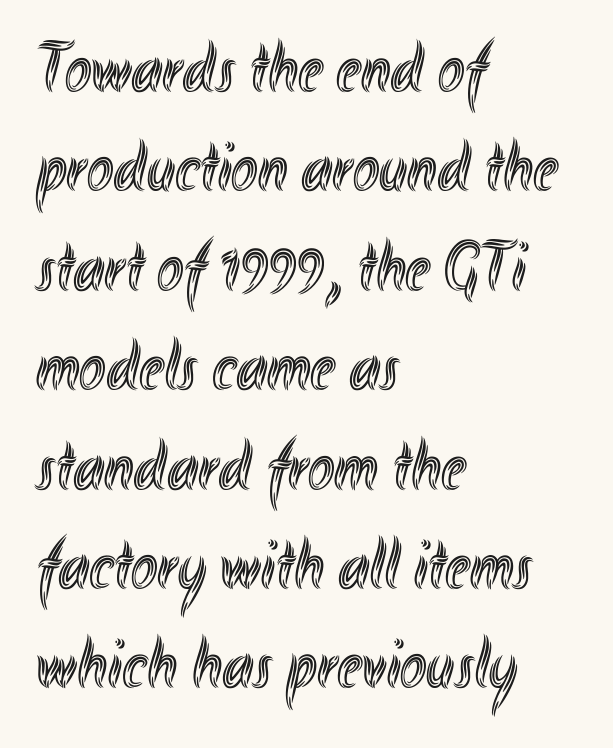
Q: Is the text italic (slanted)? A: Yes.
Q: Is the text underlined? A: No.
Q: How is the paragraph aligned? A: Left-aligned.
Q: Is the spacing between letters normal or unusually wide? A: Normal.
Q: Is the spacing between lines tight, normal or loose? A: Normal.
Q: Width (condensed, normal, or wide)? A: Condensed.
Q: x-height? A: Small.
Q: Monospaced? A: No.
